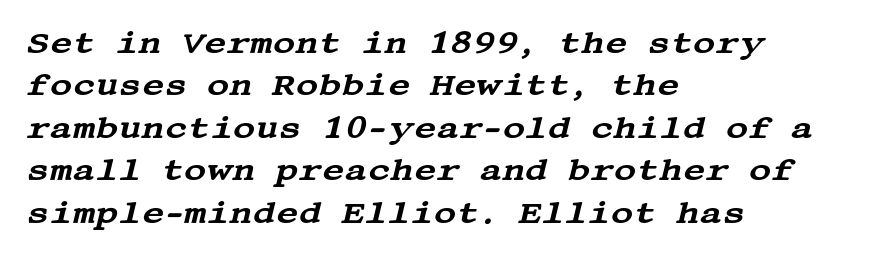
The image shows 31 px wide serif type, italic (leaning right); set left-aligned, normal line spacing (1.37x), normal letter spacing, not underlined; medium stroke contrast and a large x-height.
